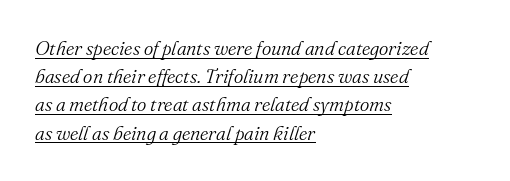
Does the copy run flush right? No — it runs flush left. Students, observe: this is what conventionally led text looks like. This is oblique type, the kind used for emphasis or titles. Each line of the rendering has a horizontal stroke beneath the glyphs. The passage shown is not bold in any degree. The rendering keeps characters at their native spacing.
